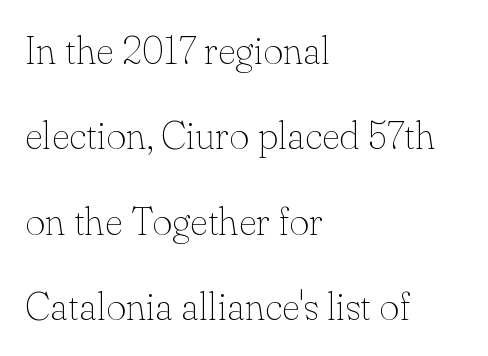
{"serif": "yes", "italic": "no", "bold": "no", "weight": "thin", "width": "normal", "stroke_contrast": "low", "x_height": "small", "monospaced": "no", "underline": "no", "align": "left", "line_spacing": "loose", "line_spacing_ratio": 2.19, "letter_spacing": "normal", "letter_spacing_em": 0.0, "glyph_px": 39}
